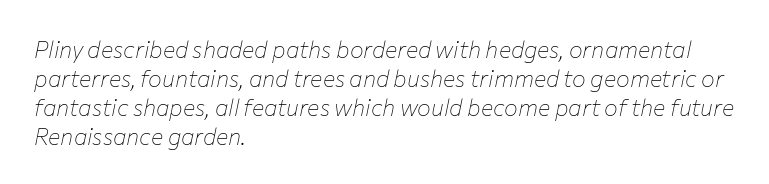
{"italic": "yes", "lean": "right", "slant_degrees": 12, "bold": "no", "underline": "no", "align": "left", "line_spacing": "normal", "line_spacing_ratio": 1.26, "letter_spacing": "normal", "letter_spacing_em": 0.0, "glyph_px": 23}
